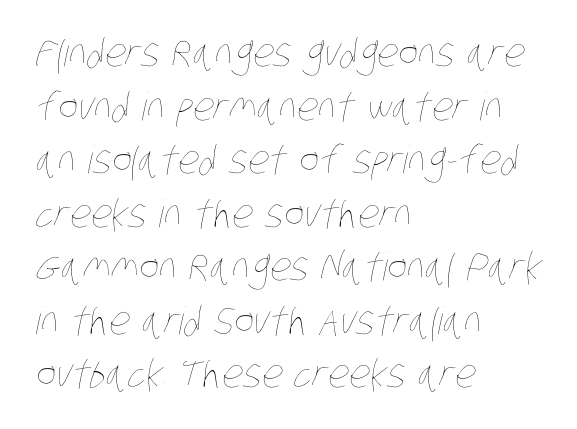
{"bold": "no", "weight": "thin", "width": "condensed", "stroke_contrast": "low", "x_height": "large", "monospaced": "no", "underline": "no", "align": "left", "line_spacing": "normal", "line_spacing_ratio": 1.41, "letter_spacing": "normal", "letter_spacing_em": 0.0, "glyph_px": 38}
